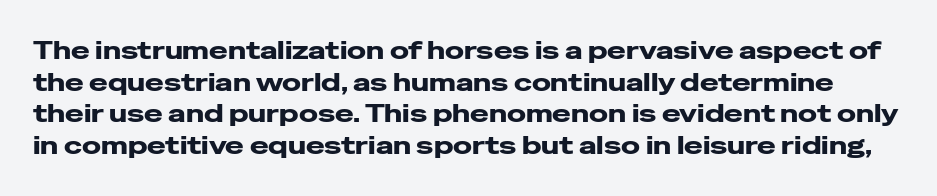
The image shows 25 px bold type, upright; set normal line spacing (1.27x), normal letter spacing, not underlined.
